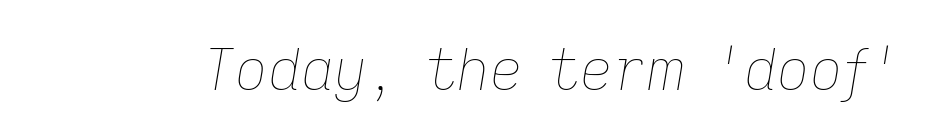
This sample uses an oblique cut, with every glyph tilted off the vertical. This rendering leaves character spacing at its baseline value. Here the designer chose a conventional face with non-uniform glyph widths. Is this a heavy cut? Hardly; it is regular or lighter. Unmarked baselines from the first word to the last.
